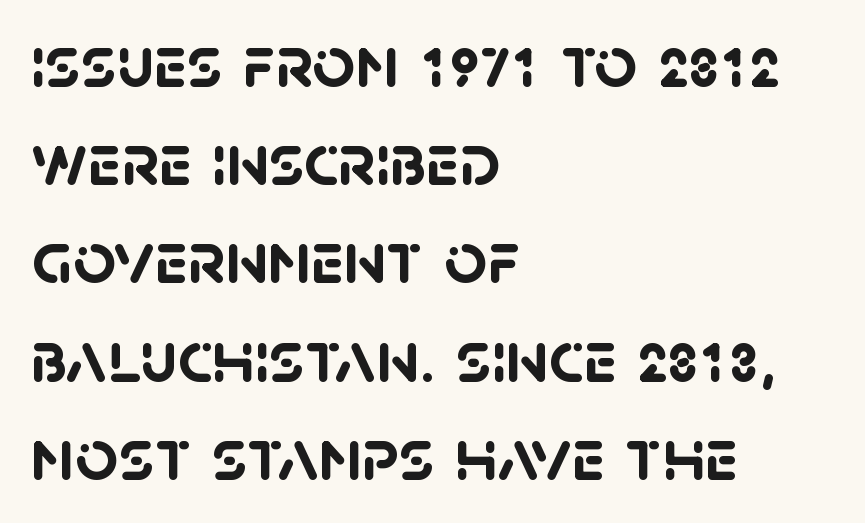
The setting favours the left margin, as ordinary paragraphs usually do. Do the characters align in a grid? No, the font is proportional. Letters rest on an invisible, unmarked baseline. Is this a sans? Yes — the strokes have no serifs. What's the leading like? Ordinary, nothing unusual. These lines carry a lot of weight — the face is fully bold.
